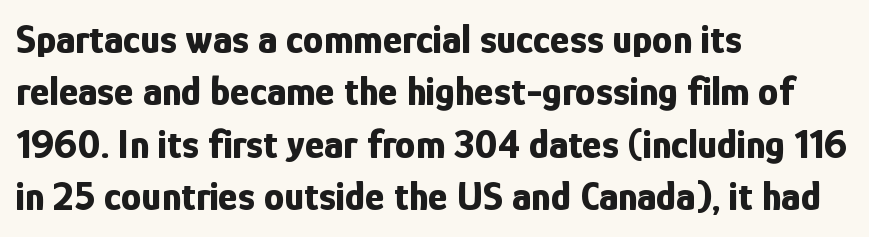
{"serif": "no", "italic": "no", "bold": "yes", "weight": "bold", "width": "condensed", "stroke_contrast": "low", "x_height": "medium", "monospaced": "no", "underline": "no", "align": "left", "line_spacing": "normal", "line_spacing_ratio": 1.28, "letter_spacing": "normal", "letter_spacing_em": 0.0, "glyph_px": 41}
